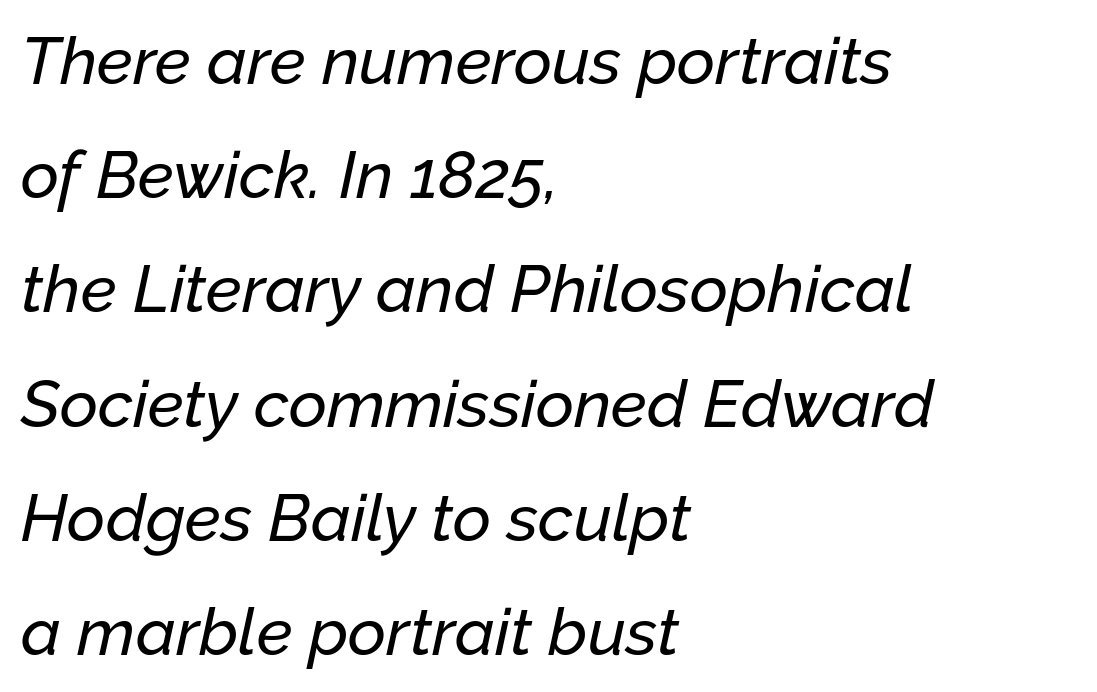
Q: Is the text italic (slanted)? A: Yes, it leans right by about 12 degrees.
Q: Is the text underlined? A: No.
Q: How is the paragraph aligned? A: Left-aligned.
Q: Is the spacing between letters normal or unusually wide? A: Normal.
Q: Width (condensed, normal, or wide)? A: Normal.
Q: Stroke contrast? A: Low.
Q: x-height? A: Medium.
Q: Monospaced? A: No.
